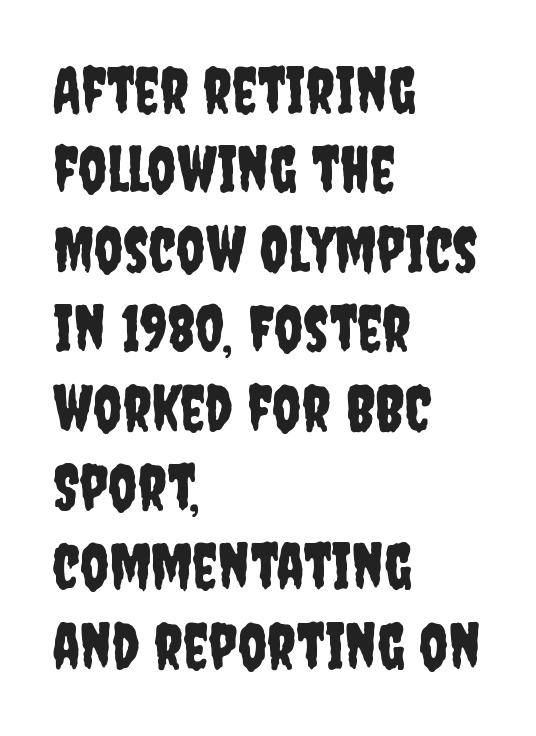
Q: Is the text italic (slanted)? A: No, it is upright.
Q: Is the typeface a serif or a sans-serif typeface? A: Sans-serif.
Q: Is the text underlined? A: No.
Q: How is the paragraph aligned? A: Left-aligned.
Q: Is the spacing between letters normal or unusually wide? A: Normal.
Q: Is the spacing between lines tight, normal or loose? A: Normal.
Q: Width (condensed, normal, or wide)? A: Condensed.
Q: Stroke contrast? A: Low.
Q: x-height? A: Large.
Q: Monospaced? A: No.
